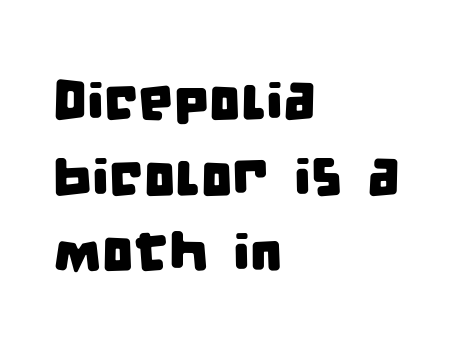
Q: Is the typeface a serif or a sans-serif typeface? A: Sans-serif.
Q: Is the text underlined? A: No.
Q: How is the paragraph aligned? A: Left-aligned.
Q: Is the spacing between letters normal or unusually wide? A: Normal.
Q: Is the spacing between lines tight, normal or loose? A: Normal.
Q: Width (condensed, normal, or wide)? A: Condensed.
Q: Stroke contrast? A: Low.
Q: x-height? A: Large.
Q: Monospaced? A: No.
